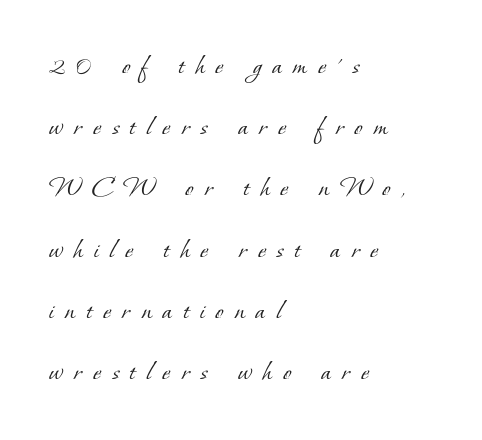
{"serif": "yes", "bold": "no", "weight": "light", "width": "normal", "stroke_contrast": "low", "x_height": "small", "monospaced": "no", "underline": "no", "align": "left", "line_spacing": "loose", "line_spacing_ratio": 2.04, "letter_spacing": "wide", "letter_spacing_em": 0.37, "glyph_px": 30}
